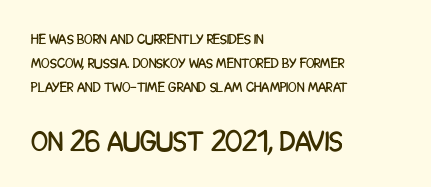
Do the characters align in a grid? No, the font is proportional. Casual observation: everything's shoved over to the left. Whoever set this made the second block the dominant, larger element. Any mark beneath the type? The region is blank.
